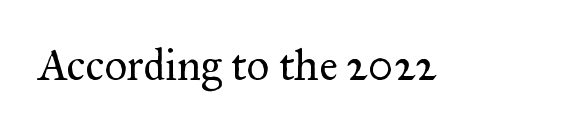
The image shows 44 px regular-weight serif type, upright; set normal letter spacing, not underlined; medium stroke contrast and a small x-height.
